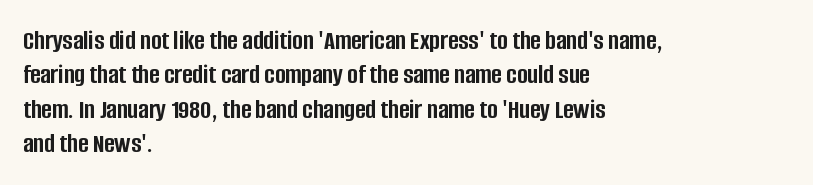
{"serif": "no", "italic": "no", "bold": "yes", "weight": "semibold", "width": "condensed", "stroke_contrast": "low", "x_height": "large", "monospaced": "no", "underline": "no", "align": "left", "line_spacing_ratio": 1.23, "letter_spacing": "normal", "letter_spacing_em": 0.0, "glyph_px": 28}
